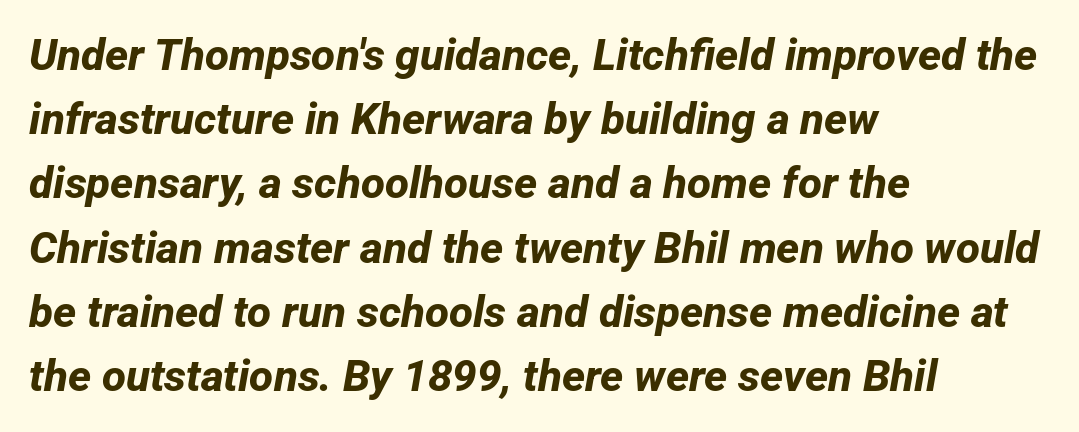
{"serif": "no", "bold": "yes", "weight": "bold", "width": "normal", "stroke_contrast": "low", "x_height": "medium", "monospaced": "no", "underline": "no", "align": "left", "line_spacing": "normal", "line_spacing_ratio": 1.46, "letter_spacing": "normal", "letter_spacing_em": 0.0, "glyph_px": 44}
